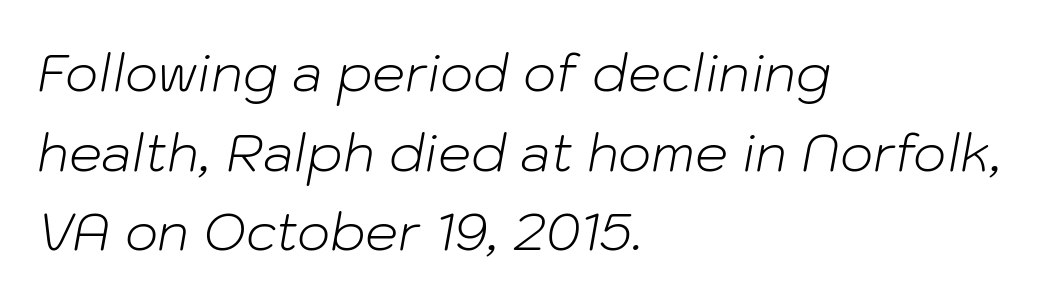
Each letter keeps its own natural width here, so spacing adapts to shape. Glance below the letters and you will spot only blank space. Which margin do the lines hug? The left one — the right edge is uneven. Notice how the stems are inclined rather than vertical — that's the hallmark of italics. Successive baselines arrive at the customary interval.
